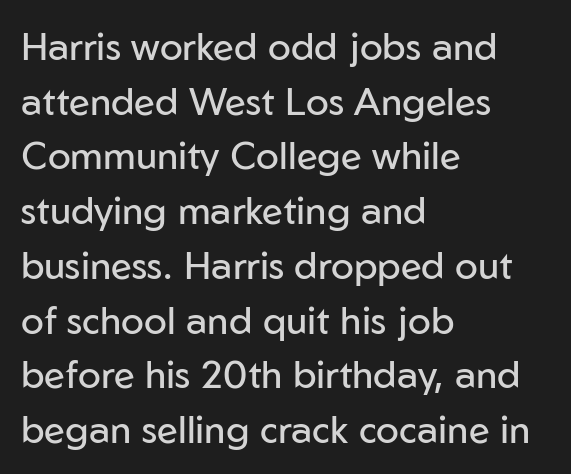
Do the letters lean? They stand straight. The rows are spaced the way most documents space them. Summary of weight: not heavy and not bold. Is this a fixed-width face? No — the glyphs have proportional, varying widths.
